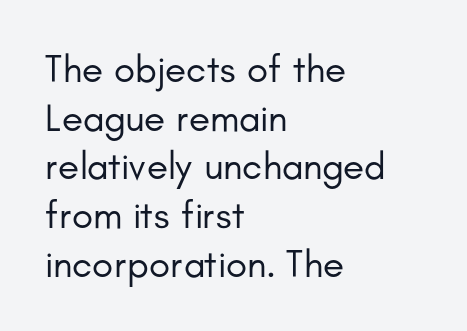
Q: Is the text bold? A: No.
Q: Is the text italic (slanted)? A: No, it is upright.
Q: Is the typeface a serif or a sans-serif typeface? A: Sans-serif.
Q: Is the text underlined? A: No.
Q: How is the paragraph aligned? A: Left-aligned.
Q: Is the spacing between letters normal or unusually wide? A: Normal.
Q: Is the spacing between lines tight, normal or loose? A: Normal.
Q: Width (condensed, normal, or wide)? A: Normal.
Q: Stroke contrast? A: Low.
Q: x-height? A: Small.
Q: Monospaced? A: No.
